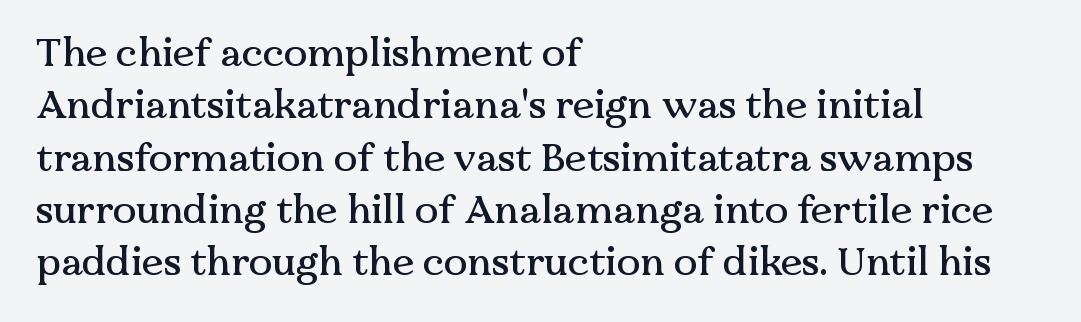
The image shows 39 px serif type, upright; set left-aligned, normal line spacing (1.34x), normal letter spacing, not underlined; medium stroke contrast and a medium x-height.
